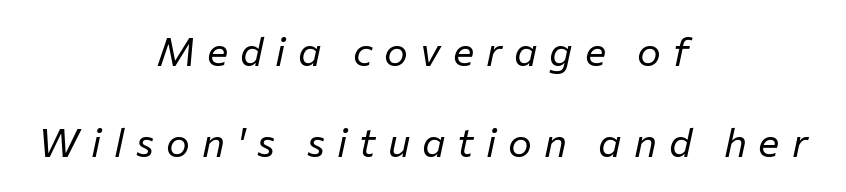
Q: Is the text bold? A: No.
Q: Is the text italic (slanted)? A: Yes, it leans right by about 12 degrees.
Q: Is the text underlined? A: No.
Q: How is the paragraph aligned? A: Centered.
Q: Is the spacing between letters normal or unusually wide? A: Unusually wide.
Q: Is the spacing between lines tight, normal or loose? A: Loose.
Q: Width (condensed, normal, or wide)? A: Normal.
Q: Stroke contrast? A: Low.
Q: x-height? A: Medium.
Q: Monospaced? A: No.
